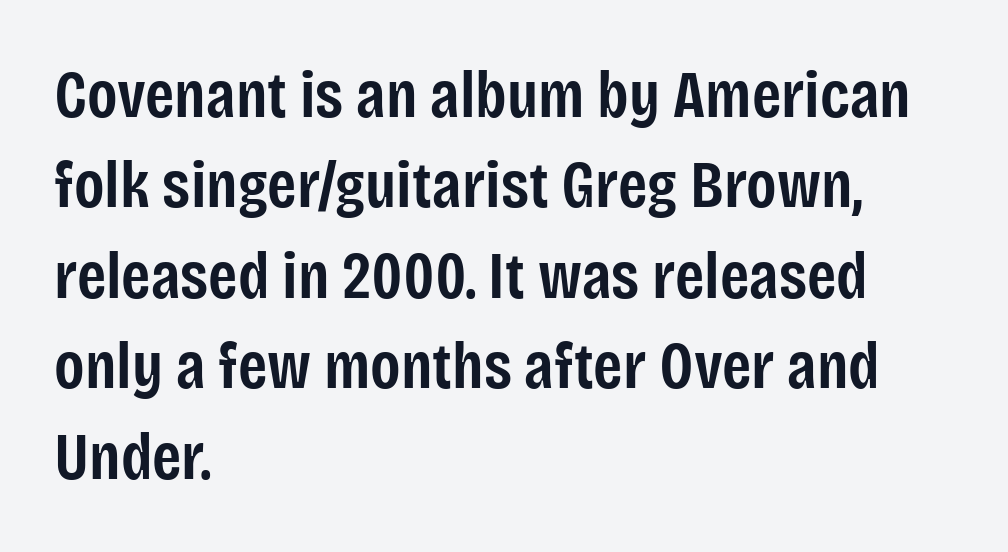
{"serif": "no", "italic": "no", "bold": "semi", "weight": "semibold", "width": "condensed", "stroke_contrast": "low", "x_height": "large", "monospaced": "no", "underline": "no", "align": "left", "line_spacing": "normal", "line_spacing_ratio": 1.35, "letter_spacing": "normal", "letter_spacing_em": 0.0, "glyph_px": 67}
